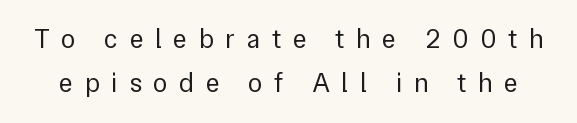
The area under the type is left untouched. Unlike italic type, these characters show no tilt at all. Each stroke keeps to a modest, everyday thickness or less. Rows of type keep a routine distance in the vertical direction.
